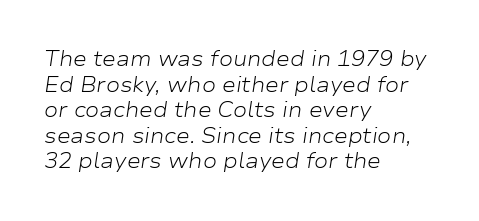
Q: Is the text bold? A: No.
Q: Is the text italic (slanted)? A: Yes, it leans right by about 9 degrees.
Q: Is the text underlined? A: No.
Q: How is the paragraph aligned? A: Left-aligned.
Q: Is the spacing between letters normal or unusually wide? A: Normal.
